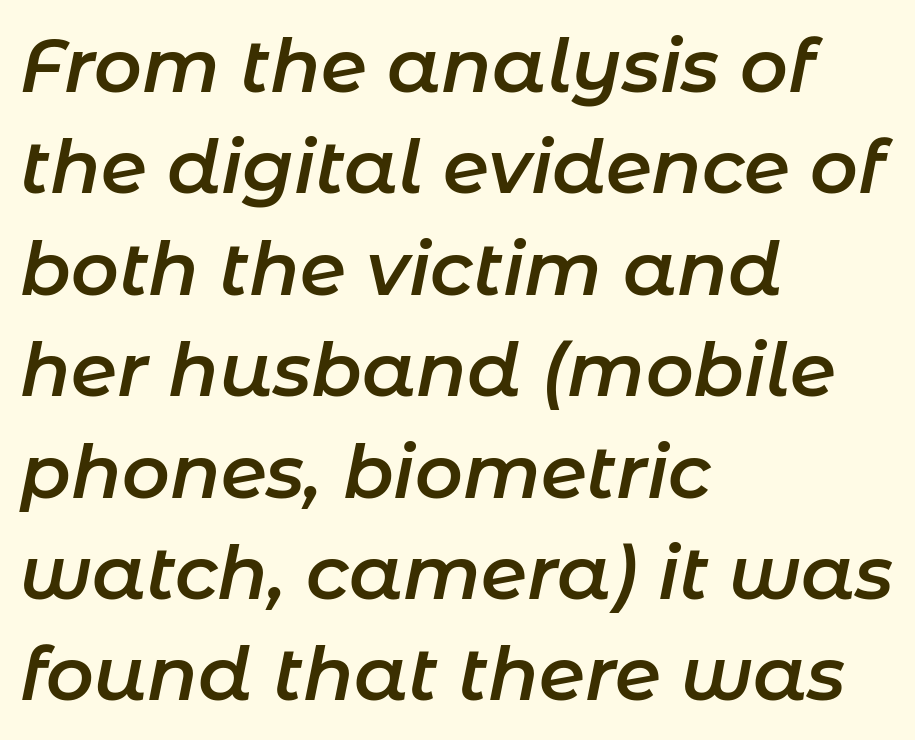
Q: Is the text bold? A: Semi-bold.
Q: Is the text italic (slanted)? A: Yes, it leans right by about 11 degrees.
Q: Is the text underlined? A: No.
Q: How is the paragraph aligned? A: Left-aligned.
Q: Is the spacing between letters normal or unusually wide? A: Normal.
Q: Is the spacing between lines tight, normal or loose? A: Normal.
Q: Width (condensed, normal, or wide)? A: Normal.
Q: Stroke contrast? A: Low.
Q: x-height? A: Medium.
Q: Monospaced? A: No.
